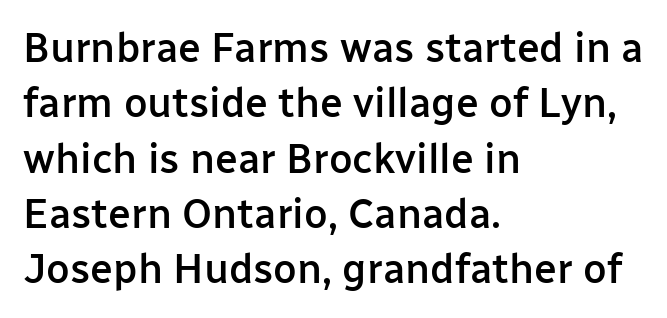
The image shows 41 px semibold sans-serif type, upright; set left-aligned, normal line spacing (1.35x), normal letter spacing, not underlined; low stroke contrast and a medium x-height.
